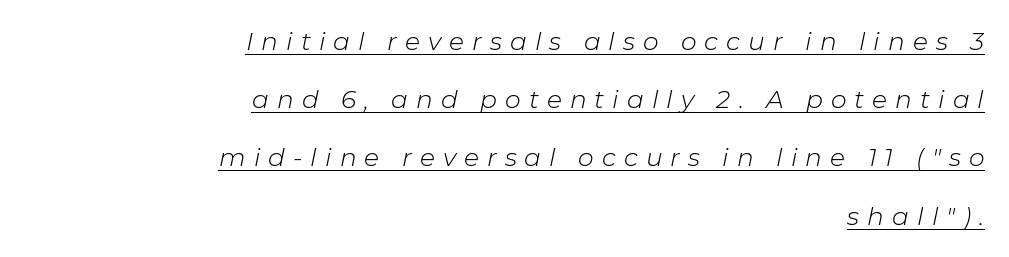
Q: Is the text bold? A: No.
Q: Is the text italic (slanted)? A: Yes, it leans right by about 11 degrees.
Q: Is the text underlined? A: Yes.
Q: How is the paragraph aligned? A: Right-aligned.
Q: Is the spacing between letters normal or unusually wide? A: Unusually wide.
Q: Is the spacing between lines tight, normal or loose? A: Loose.
